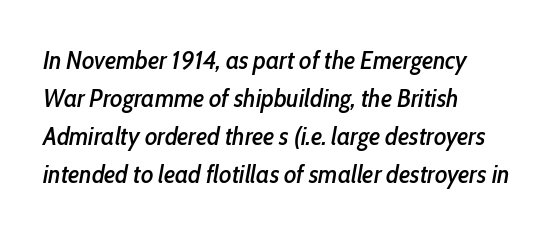
Q: Is the text italic (slanted)? A: Yes, it leans right by about 10 degrees.
Q: Is the text underlined? A: No.
Q: How is the paragraph aligned? A: Left-aligned.
Q: Is the spacing between letters normal or unusually wide? A: Normal.
Q: Is the spacing between lines tight, normal or loose? A: Normal.
